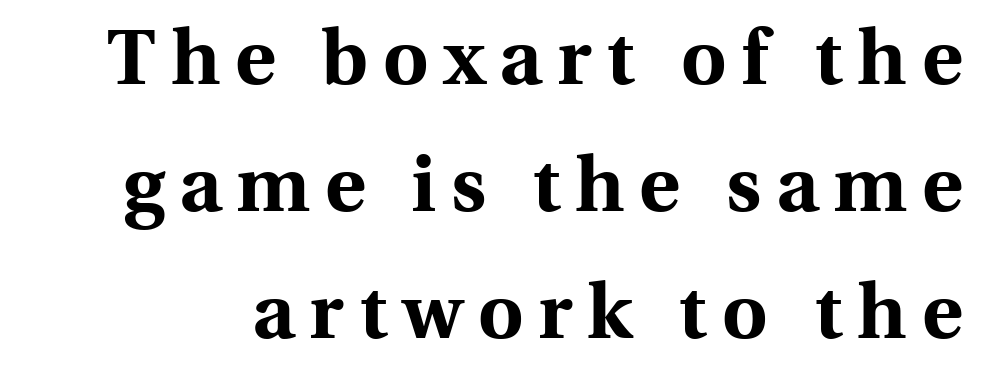
{"serif": "yes", "italic": "no", "bold": "yes", "weight": "bold", "width": "normal", "x_height": "medium", "monospaced": "no", "underline": "no", "line_spacing": "normal", "line_spacing_ratio": 1.63, "glyph_px": 78}
